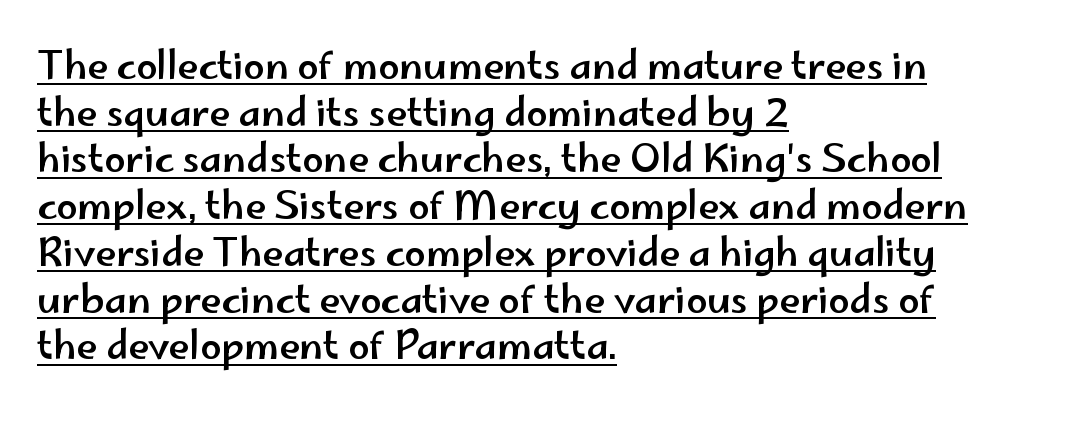
Q: Is the text italic (slanted)? A: No, it is upright.
Q: Is the typeface a serif or a sans-serif typeface? A: Sans-serif.
Q: Is the text underlined? A: Yes.
Q: How is the paragraph aligned? A: Left-aligned.
Q: Is the spacing between letters normal or unusually wide? A: Normal.
Q: Width (condensed, normal, or wide)? A: Wide.
Q: Stroke contrast? A: Low.
Q: x-height? A: Small.
Q: Monospaced? A: No.
